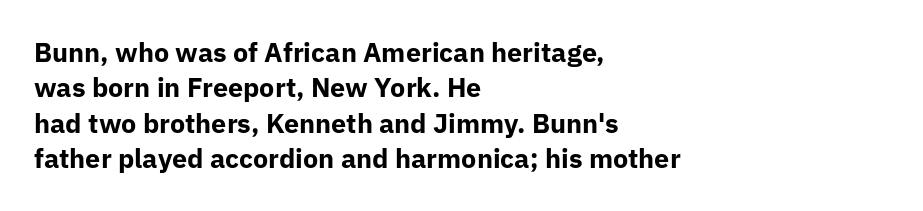
{"italic": "no", "bold": "yes", "underline": "no", "align": "left", "line_spacing": "normal", "line_spacing_ratio": 1.31, "letter_spacing": "normal", "letter_spacing_em": 0.0, "glyph_px": 27}
